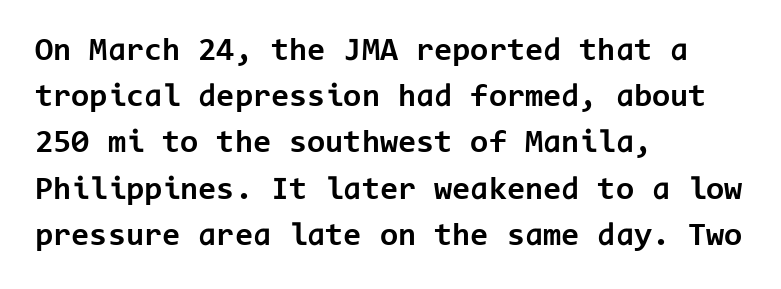
{"serif": "no", "italic": "no", "bold": "yes", "weight": "bold", "width": "normal", "stroke_contrast": "low", "x_height": "medium", "monospaced": "yes", "underline": "no", "align": "left", "line_spacing": "normal", "line_spacing_ratio": 1.4, "letter_spacing": "normal", "letter_spacing_em": 0.0, "glyph_px": 33}
